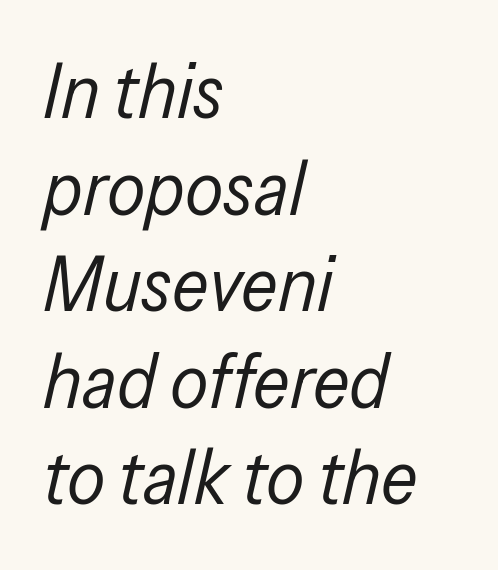
Q: Is the text bold? A: No.
Q: Is the text italic (slanted)? A: Yes, it leans right by about 13 degrees.
Q: Is the text underlined? A: No.
Q: How is the paragraph aligned? A: Left-aligned.
Q: Is the spacing between letters normal or unusually wide? A: Normal.
Q: Is the spacing between lines tight, normal or loose? A: Normal.
Q: Width (condensed, normal, or wide)? A: Condensed.
Q: Stroke contrast? A: Low.
Q: x-height? A: Medium.
Q: Monospaced? A: No.
